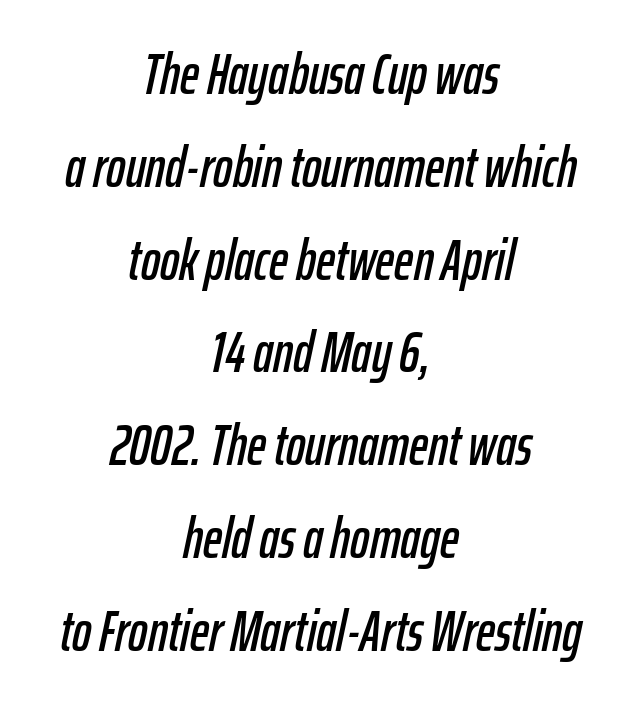
Quick note: italic. Note the varied advance widths — an 'i' is clearly narrower than an 'm'. A centered setting, common on invitations and titles, is used for this passage. Nothing unusual about the tracking: characters are spaced as the font intends. What's the leading like? Ordinary, nothing unusual.
